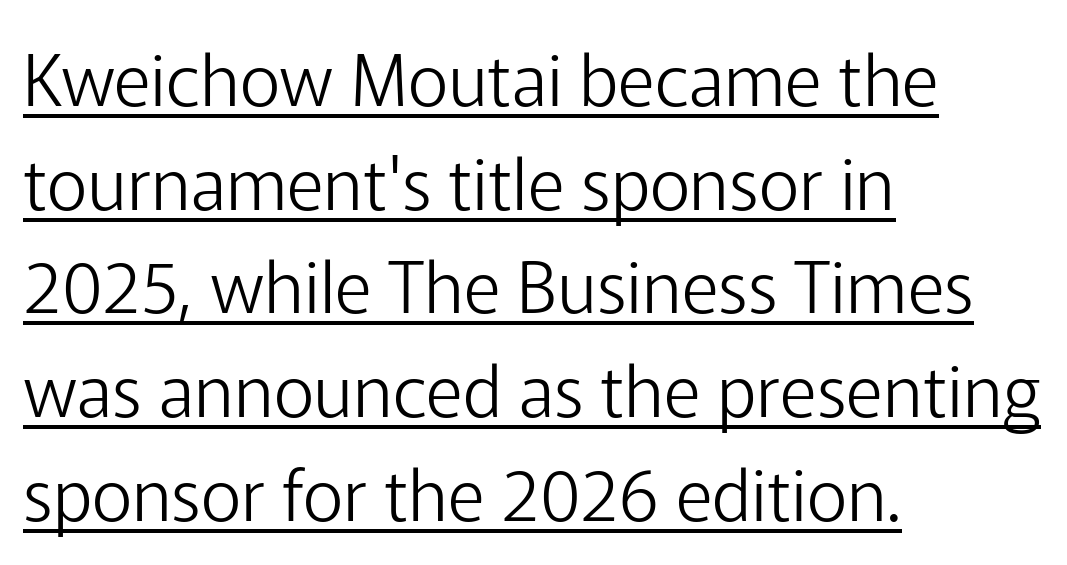
Regarding leading, the lines here are spaced in the standard way. A typesetter would call this proportional, since set widths differ per character. The passage shown has conventional tracking throughout. In designer terms, the underline attribute is active on this setting. Designer's note — italics off, roman on. Vertical stems look standard width or narrower in stroke.
